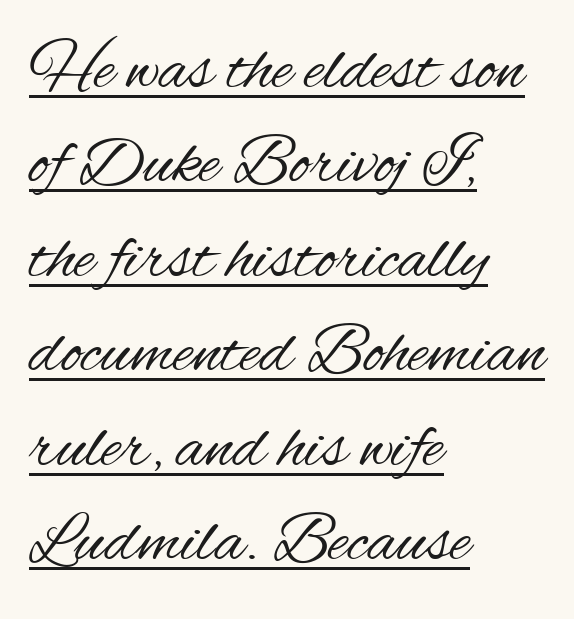
The image shows 70 px regular-weight, condensed sans-serif type; set left-aligned, normal line spacing (1.35x), normal letter spacing, underlined; medium stroke contrast and a small x-height.
